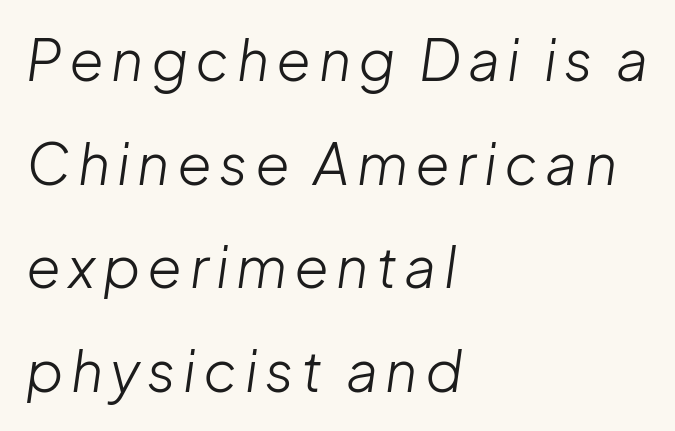
{"italic": "yes", "lean": "right", "slant_degrees": 8, "bold": "no", "weight": "light", "width": "normal", "stroke_contrast": "low", "x_height": "medium", "monospaced": "no", "underline": "no", "align": "left", "line_spacing_ratio": 1.85, "glyph_px": 56}
